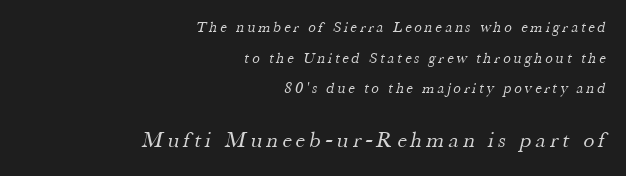
The image shows 22 px text type; set right-aligned, loose line spacing (2.04x), unusually wide letter spacing (+0.2 em), not underlined; the second (bottom) block is 1.47x larger.
